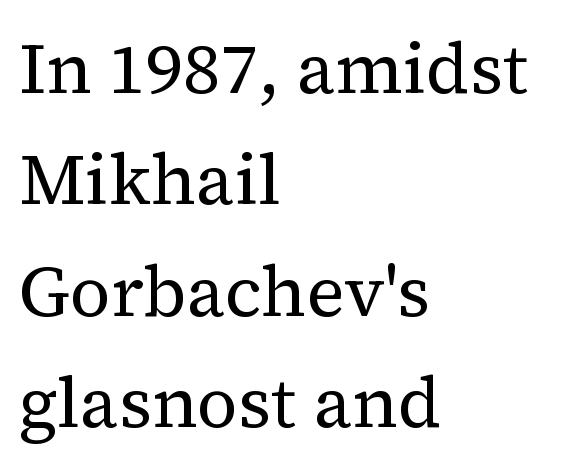
Q: Is the text bold? A: No.
Q: Is the text italic (slanted)? A: No, it is upright.
Q: Is the typeface a serif or a sans-serif typeface? A: Serif.
Q: Is the text underlined? A: No.
Q: How is the paragraph aligned? A: Left-aligned.
Q: Is the spacing between letters normal or unusually wide? A: Normal.
Q: Is the spacing between lines tight, normal or loose? A: Normal.
Q: Width (condensed, normal, or wide)? A: Normal.
Q: Stroke contrast? A: Medium.
Q: x-height? A: Medium.
Q: Monospaced? A: No.
